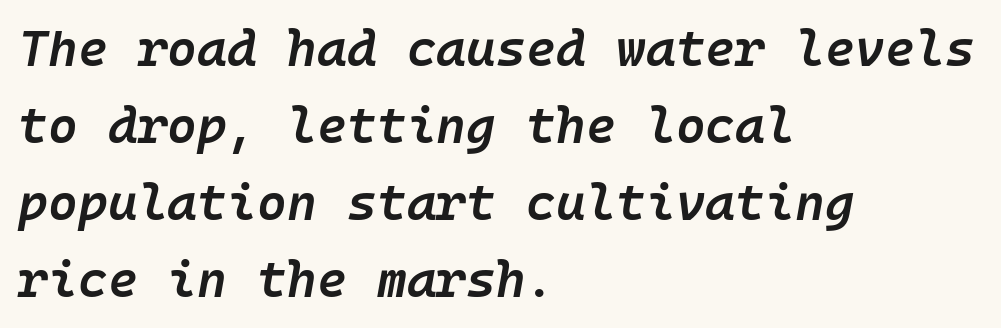
The image shows 51 px semibold type, italic (leaning right); set left-aligned, normal line spacing (1.51x), normal letter spacing, not underlined; low stroke contrast and a medium x-height.
